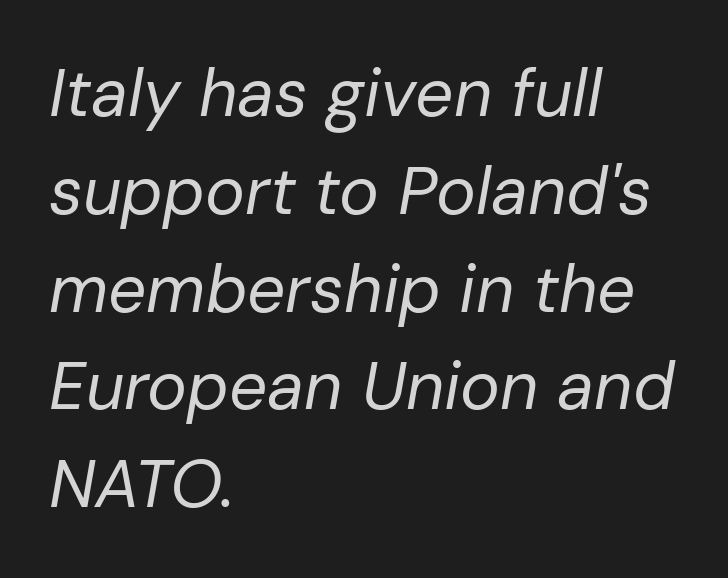
Q: Is the text bold? A: No.
Q: Is the text italic (slanted)? A: Yes, it leans right by about 10 degrees.
Q: Is the text underlined? A: No.
Q: How is the paragraph aligned? A: Left-aligned.
Q: Is the spacing between letters normal or unusually wide? A: Normal.
Q: Is the spacing between lines tight, normal or loose? A: Normal.
Q: Width (condensed, normal, or wide)? A: Normal.
Q: Stroke contrast? A: Low.
Q: x-height? A: Medium.
Q: Monospaced? A: No.
